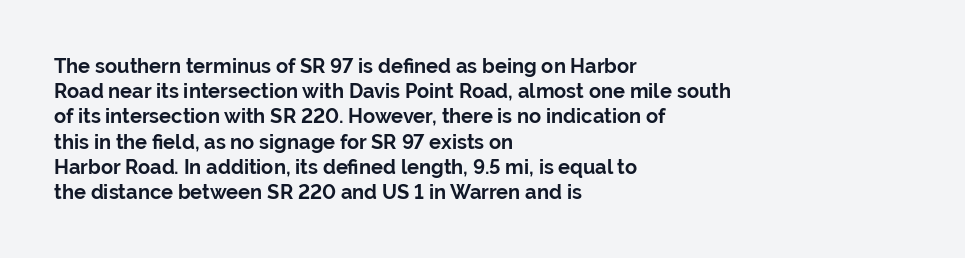
{"italic": "no", "bold": "yes", "underline": "no", "align": "left", "line_spacing": "normal", "line_spacing_ratio": 1.26, "letter_spacing": "normal", "letter_spacing_em": 0.0, "glyph_px": 20}
